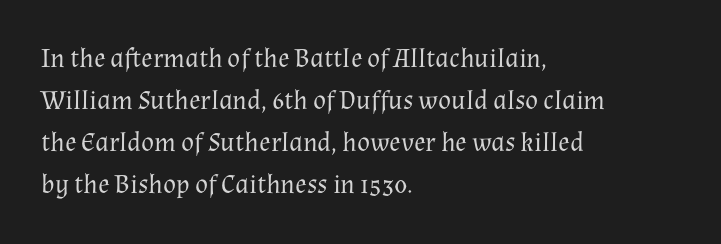
{"italic": "no", "bold": "no", "underline": "no", "align": "left", "line_spacing": "normal", "line_spacing_ratio": 1.55, "letter_spacing": "normal", "letter_spacing_em": 0.0, "glyph_px": 27}
